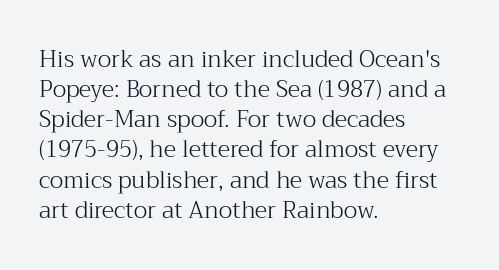
Teacher's note: observe the even left margin — that is flush-left alignment. Does extra space separate the letters? No, they use regular spacing. In terms of posture, this sample is upright. The glyphs are unaccompanied by any horizontal stroke below them. The lines sit at an ordinary, default distance from one another.
